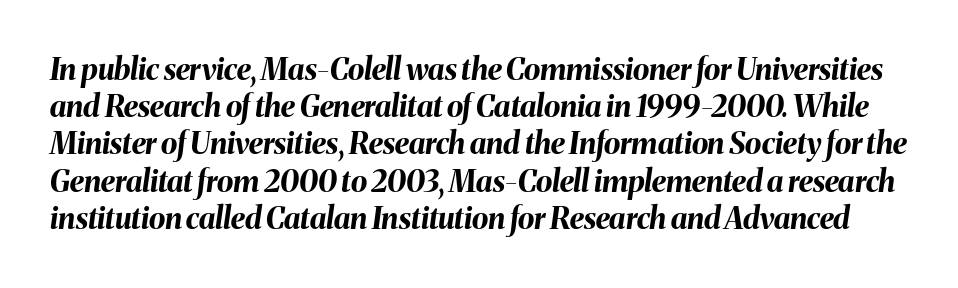
Each glyph is drawn with heavy, bold strokes. Character widths vary here, with narrow letters taking less room than wide ones. The words here are not underlined. The tracking reads as untouched default to a designer's eye.
